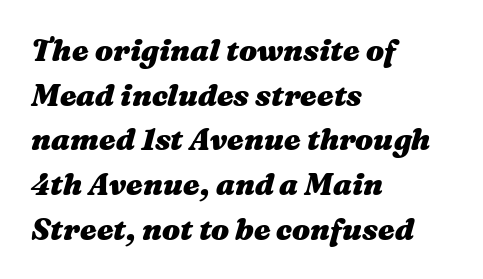
Descenders hang freely into open space. Notice how thick the strokes are: this is what a full bold looks like. Compared with a centered layout, this one pins lines to the left instead. Does the leading feel generous? No, just average.
